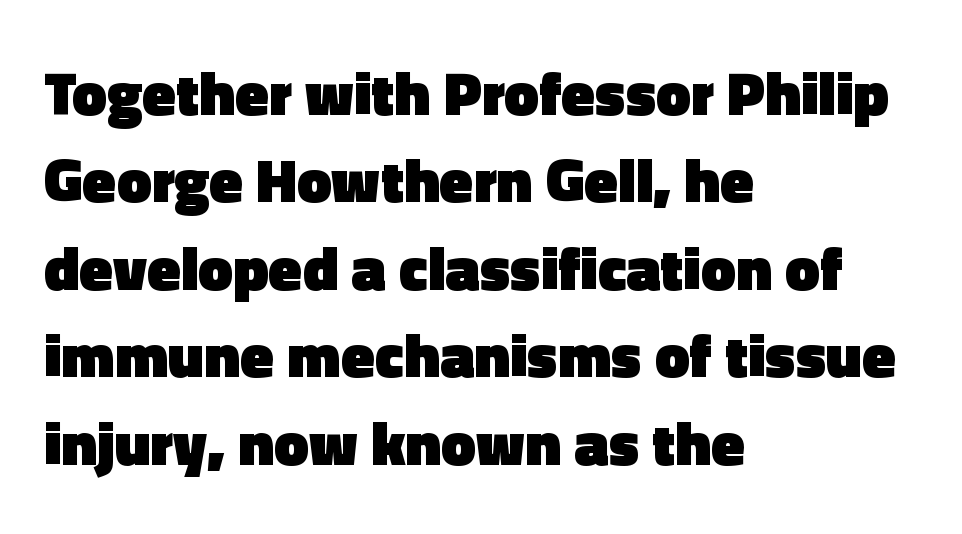
Any mark beneath the type? The region is blank. The passage is arranged the way most books set body copy — flush left. Set as a true bold cut, around the 700 mark. Note the varied advance widths — an 'i' is clearly narrower than an 'm'. The letters stand straight up with perfectly vertical stems. In terms of letterspacing, this is plain default setting.
